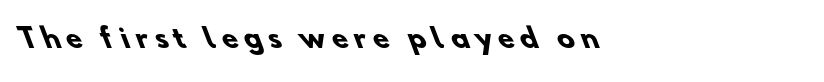
{"bold": "yes", "underline": "no", "align": "left", "letter_spacing": "wide", "letter_spacing_em": 0.24, "glyph_px": 26}
